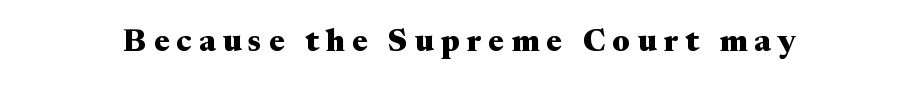
Yep, those are serifs on the letters. Nobody drew a line under any word here. Every letter is thick-stroked: bold, no question. The letters advance in unequal steps, a hallmark of proportional type.
